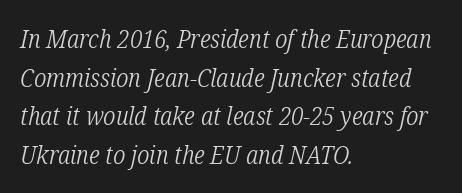
Q: Is the text bold? A: No.
Q: Is the text italic (slanted)? A: Yes, it leans right by about 12 degrees.
Q: Is the text underlined? A: No.
Q: How is the paragraph aligned? A: Left-aligned.
Q: Is the spacing between letters normal or unusually wide? A: Normal.
Q: Is the spacing between lines tight, normal or loose? A: Normal.
